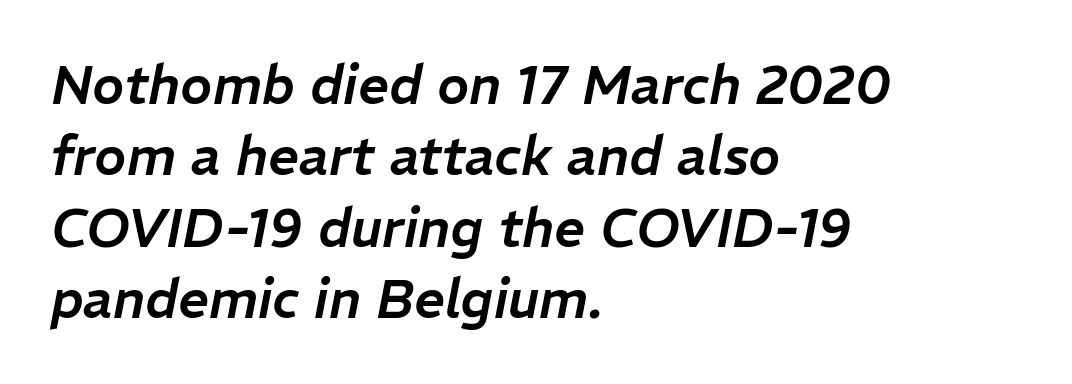
Q: Is the text italic (slanted)? A: Yes, it leans right by about 11 degrees.
Q: Is the text underlined? A: No.
Q: How is the paragraph aligned? A: Left-aligned.
Q: Is the spacing between letters normal or unusually wide? A: Normal.
Q: Is the spacing between lines tight, normal or loose? A: Normal.
Q: Width (condensed, normal, or wide)? A: Normal.
Q: Stroke contrast? A: Low.
Q: x-height? A: Medium.
Q: Monospaced? A: No.
